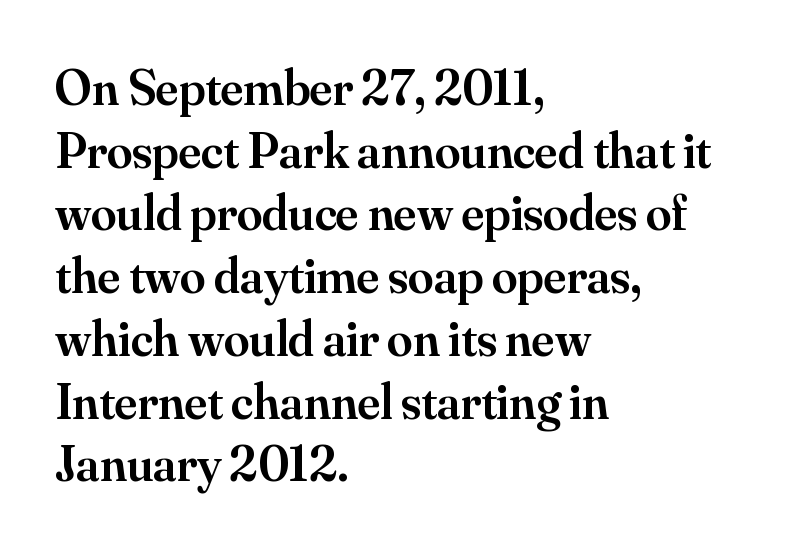
Casual observation: everything's shoved over to the left. Clear beneath every line of the passage. Default kerning and tracking; the words read as compact shapes. Upright lettering throughout. A typesetter would call this proportional, since set widths differ per character.
